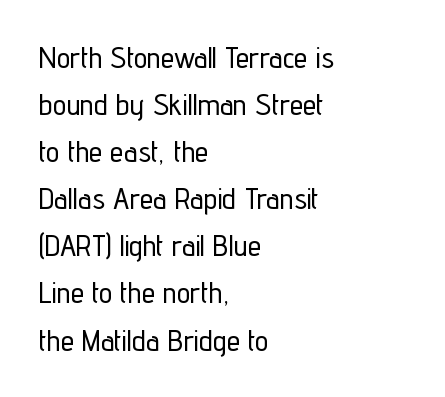
Q: Is the text italic (slanted)? A: No, it is upright.
Q: Is the typeface a serif or a sans-serif typeface? A: Sans-serif.
Q: Is the text underlined? A: No.
Q: How is the paragraph aligned? A: Left-aligned.
Q: Is the spacing between letters normal or unusually wide? A: Normal.
Q: Is the spacing between lines tight, normal or loose? A: Normal.
Q: Width (condensed, normal, or wide)? A: Condensed.
Q: Stroke contrast? A: Low.
Q: x-height? A: Medium.
Q: Monospaced? A: No.
